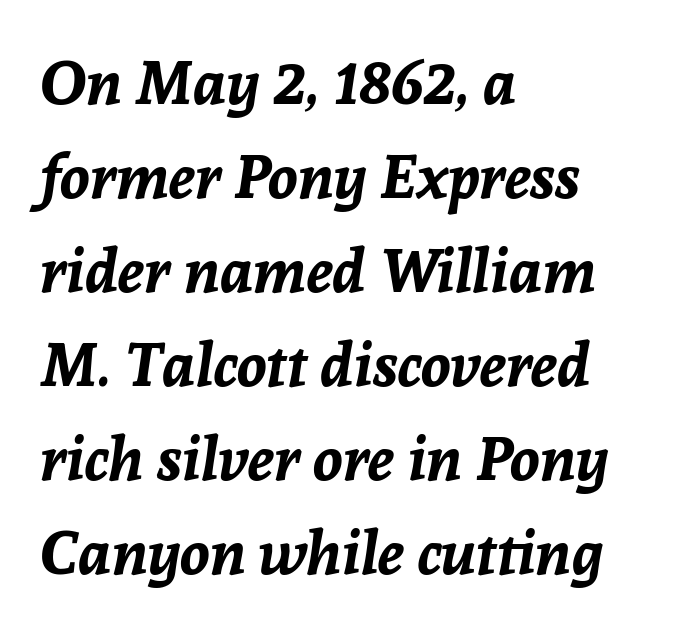
How heavy is the stroke? Heavy — this is a bold. Leftover space on each line is placed entirely after the last word. Letters rest on an invisible, unmarked baseline. Is there much room between lines? A standard amount, neither cramped nor airy. The whole block is typeset with a tilt. Do the characters align in a grid? No, the font is proportional.
